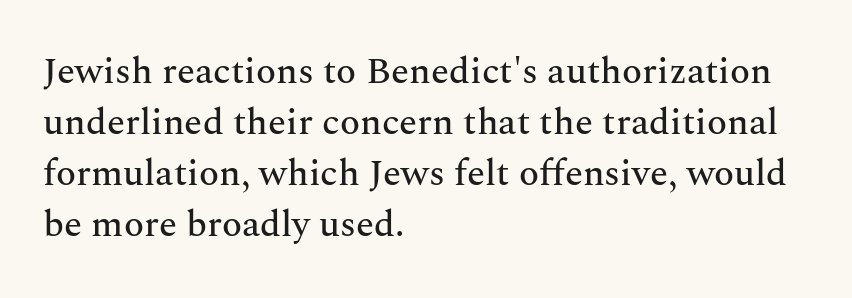
Q: Is the text italic (slanted)? A: No, it is upright.
Q: Is the typeface a serif or a sans-serif typeface? A: Serif.
Q: Is the text underlined? A: No.
Q: How is the paragraph aligned? A: Left-aligned.
Q: Is the spacing between letters normal or unusually wide? A: Normal.
Q: Is the spacing between lines tight, normal or loose? A: Normal.
Q: Width (condensed, normal, or wide)? A: Normal.
Q: Stroke contrast? A: Medium.
Q: x-height? A: Medium.
Q: Monospaced? A: No.
